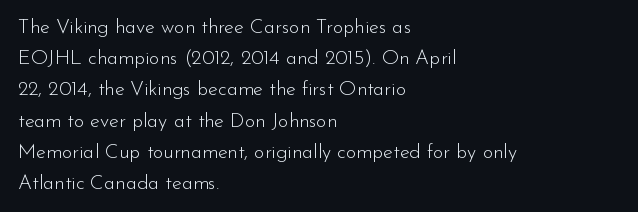
{"italic": "no", "bold": "no", "underline": "no", "align": "left", "line_spacing": "normal", "line_spacing_ratio": 1.56, "letter_spacing": "normal", "letter_spacing_em": 0.0, "glyph_px": 20}
